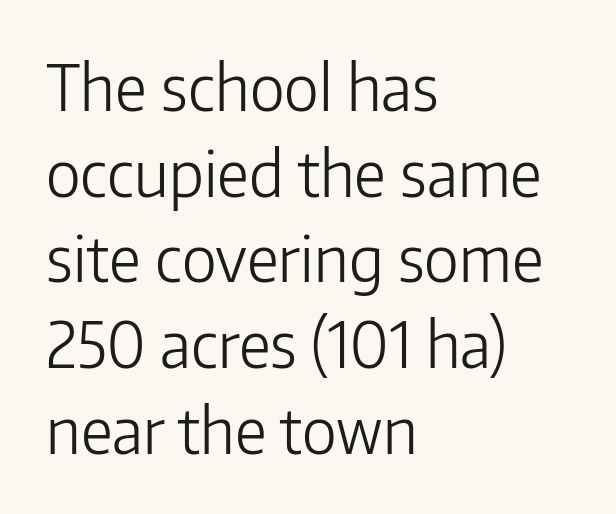
Q: Is the text bold? A: No.
Q: Is the text italic (slanted)? A: No, it is upright.
Q: Is the typeface a serif or a sans-serif typeface? A: Sans-serif.
Q: Is the text underlined? A: No.
Q: How is the paragraph aligned? A: Left-aligned.
Q: Is the spacing between letters normal or unusually wide? A: Normal.
Q: Is the spacing between lines tight, normal or loose? A: Normal.
Q: Width (condensed, normal, or wide)? A: Normal.
Q: Stroke contrast? A: Low.
Q: x-height? A: Medium.
Q: Monospaced? A: No.
